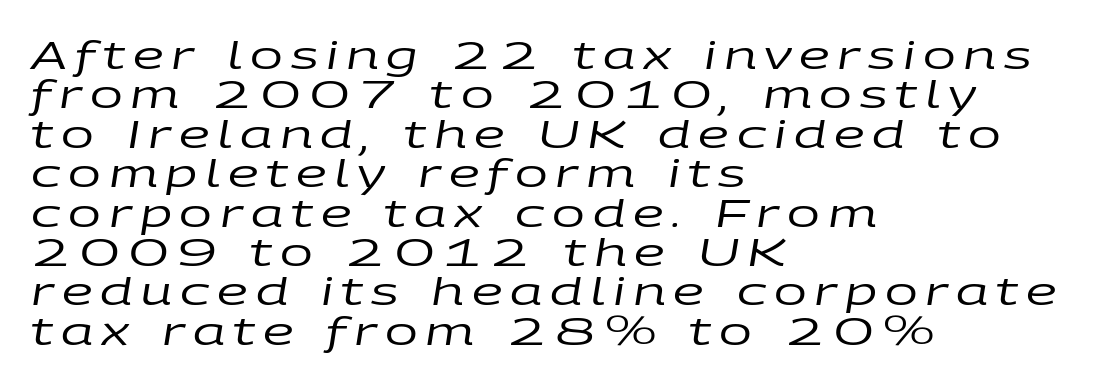
{"italic": "yes", "lean": "right", "slant_degrees": 9, "bold": "no", "weight": "regular", "width": "wide", "stroke_contrast": "low", "x_height": "large", "monospaced": "no", "underline": "no", "align": "left", "line_spacing": "tight", "line_spacing_ratio": 1.01, "letter_spacing": "wide", "letter_spacing_em": 0.2, "glyph_px": 39}
